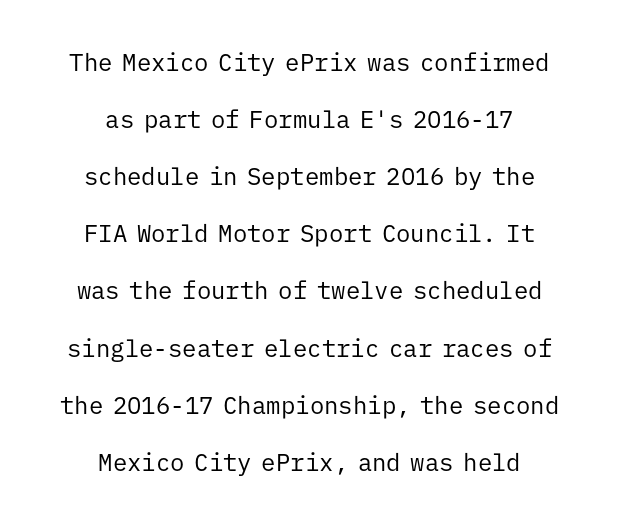
{"italic": "no", "bold": "no", "underline": "no", "align": "center", "line_spacing": "loose", "line_spacing_ratio": 2.38, "letter_spacing": "normal", "letter_spacing_em": 0.0, "glyph_px": 24}
